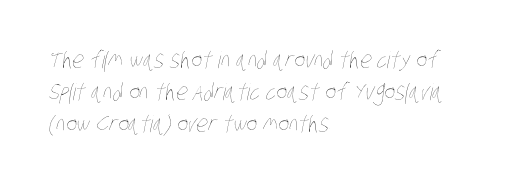
The image shows 23 px text type; set left-aligned, normal line spacing (1.4x), normal letter spacing, not underlined.
